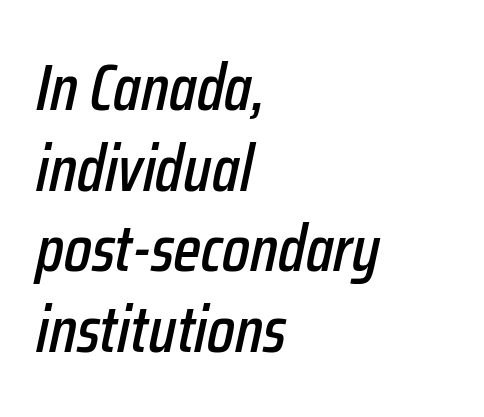
The image shows 65 px condensed type, italic (leaning right); set left-aligned, line spacing 1.24x, normal letter spacing, not underlined; low stroke contrast and a medium x-height.
